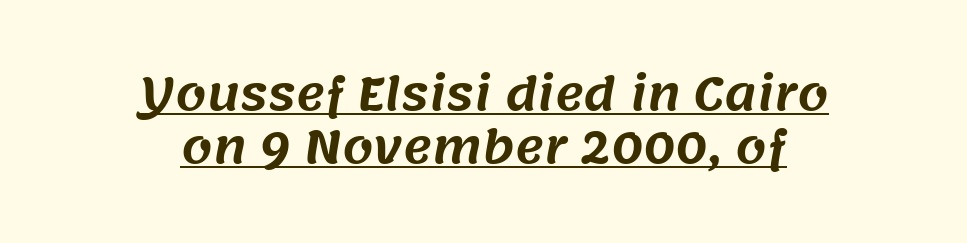
{"serif": "no", "width": "normal", "stroke_contrast": "medium", "x_height": "large", "monospaced": "no", "underline": "yes", "align": "center", "line_spacing_ratio": 1.21, "letter_spacing": "normal", "letter_spacing_em": 0.0, "glyph_px": 44}
